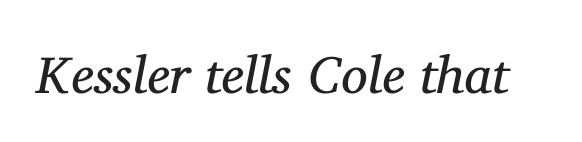
Underline: absent. Is this a fixed-width face? No — the glyphs have proportional, varying widths. Is the letter spacing exaggerated? No — it looks like the ordinary default. Small tapered or slab feet sit at the stroke ends, so this counts as serif.
